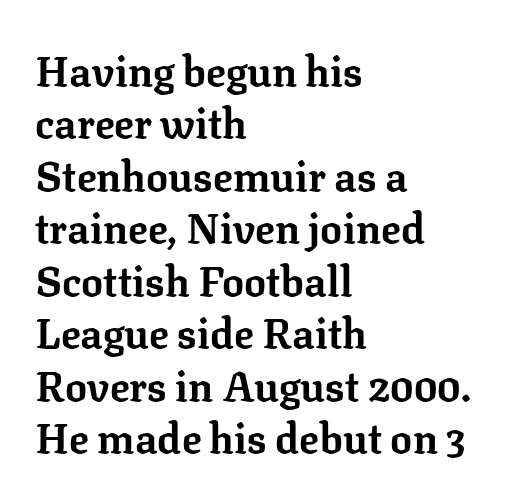
{"serif": "yes", "italic": "no", "bold": "yes", "weight": "bold", "width": "normal", "stroke_contrast": "low", "x_height": "medium", "monospaced": "no", "underline": "no", "align": "left", "line_spacing": "normal", "line_spacing_ratio": 1.28, "letter_spacing": "normal", "letter_spacing_em": 0.0, "glyph_px": 41}
